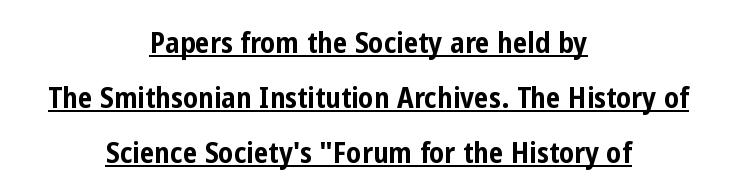
To sum up the face: it is a sans, with no serifs. Compared with undecorated copy, this sample adds a rule below the words. Ascenders rise straight up at ninety degrees. You could not count columns in this text — the font is proportionally spaced. The rendering keeps characters at their native spacing.
